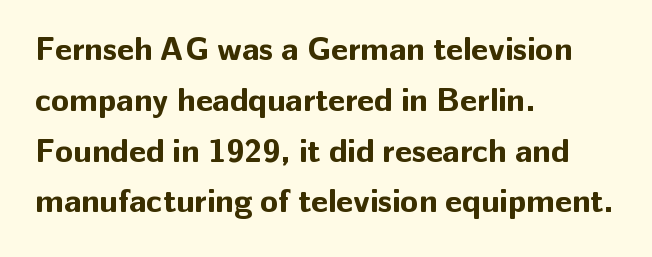
How are the letters spaced? Ordinarily, with no added tracking. The space directly below the letters is spotless. Reading down the block, your eye returns to a fixed left position each line. Chunky letters — that's bold for sure.
